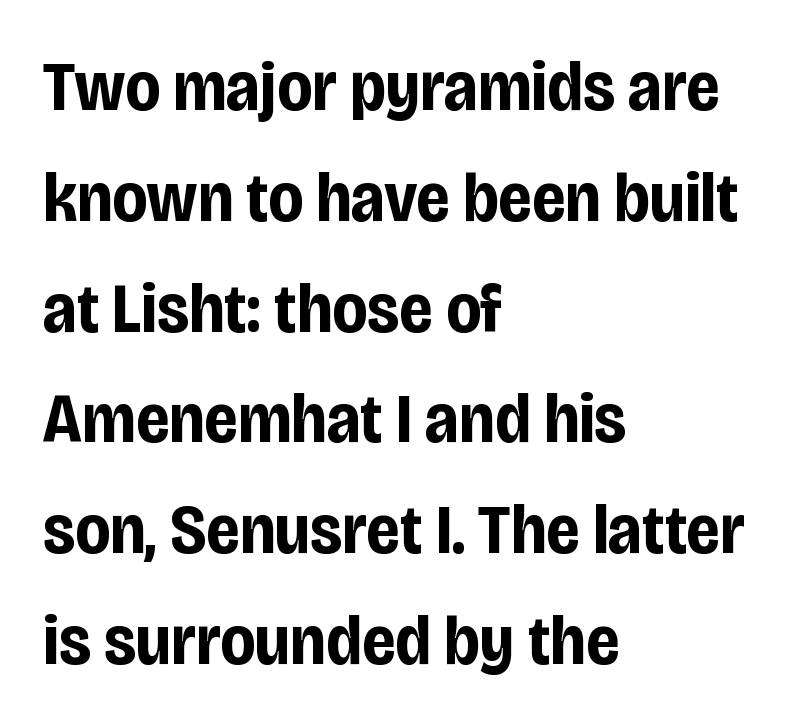
{"serif": "no", "italic": "no", "bold": "yes", "weight": "bold", "width": "condensed", "stroke_contrast": "low", "x_height": "large", "monospaced": "no", "underline": "no", "align": "left", "line_spacing": "normal", "line_spacing_ratio": 1.56, "letter_spacing": "normal", "letter_spacing_em": 0.0, "glyph_px": 71}
